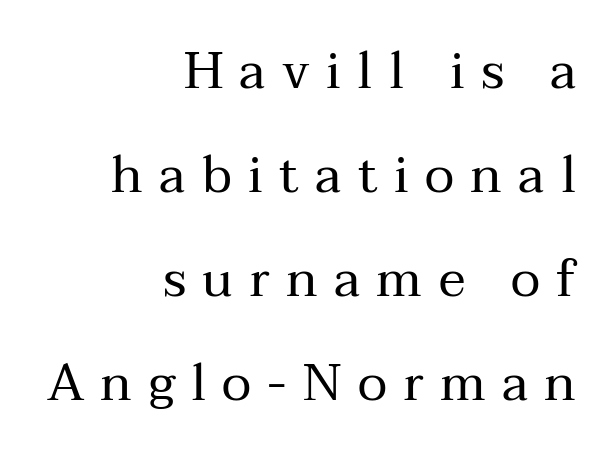
The image shows 51 px regular-weight serif type, upright; set right-aligned, loose line spacing (2.04x), unusually wide letter spacing (+0.32 em), not underlined; medium stroke contrast and a medium x-height.
